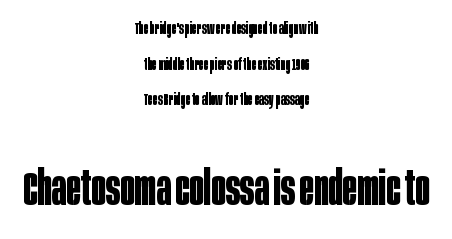
The words here are not underlined. Glyph-to-glyph distance matches everyday printed text. These lines stack symmetrically, like a column narrowing and widening about its center. Reading top to bottom, the characters get bigger at the block break. This is heavy type, rendered in bold.
